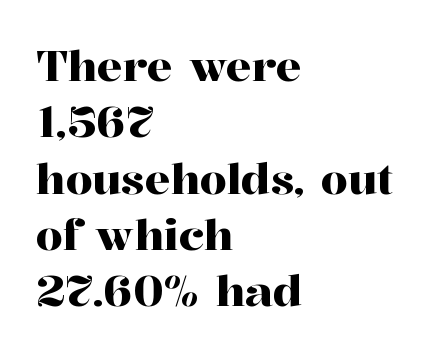
Q: Is the text italic (slanted)? A: No, it is upright.
Q: Is the typeface a serif or a sans-serif typeface? A: Serif.
Q: Is the text underlined? A: No.
Q: How is the paragraph aligned? A: Left-aligned.
Q: Is the spacing between letters normal or unusually wide? A: Normal.
Q: Is the spacing between lines tight, normal or loose? A: Normal.
Q: Width (condensed, normal, or wide)? A: Normal.
Q: Stroke contrast? A: High.
Q: x-height? A: Medium.
Q: Monospaced? A: No.
